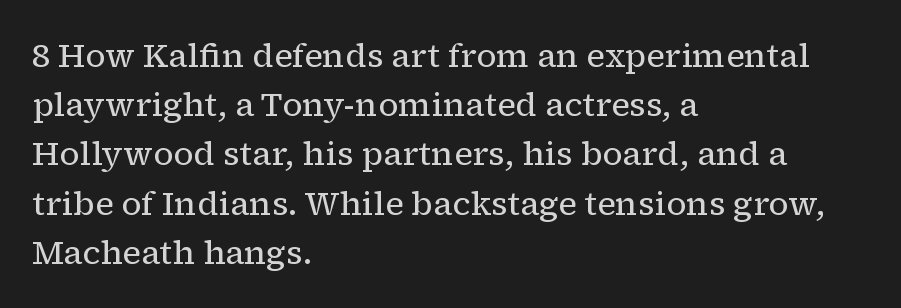
Short and long lines alike share a common starting point at left. No extra tracking has been applied to these lines. The type family on display is of the serif kind. This sample has the flowing, uneven cadence of proportional lettering. Notice how the stems are strictly vertical — no italics here.
